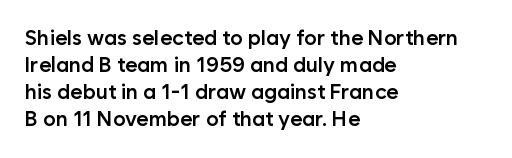
The typography opts for an upright posture over an oblique one. The typesetting leans somewhat heavy: a semibold. Look at the tracking — it's just the regular setting, nothing added. Bare-footed words on every line. Summary of vertical rhythm: regular, with standard interline spacing. The paragraph shown leans on its left margin.
